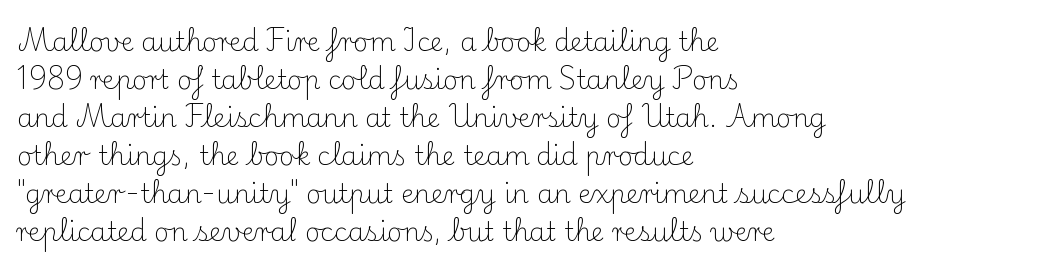
The image shows 26 px text type, upright; set left-aligned, normal line spacing (1.46x), normal letter spacing, not underlined.
